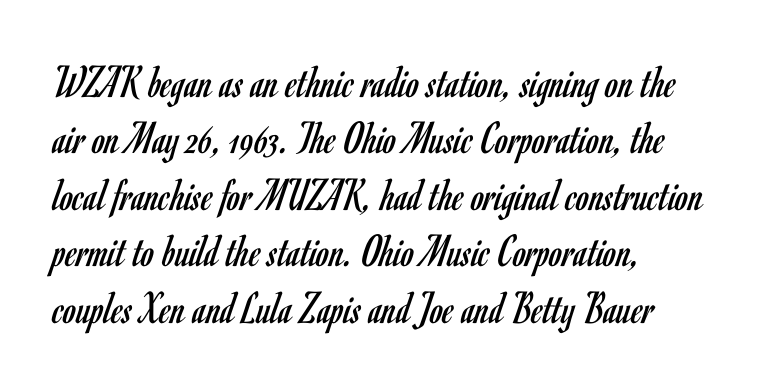
Q: Is the text bold? A: No.
Q: Is the text italic (slanted)? A: Yes.
Q: Is the typeface a serif or a sans-serif typeface? A: Sans-serif.
Q: Is the text underlined? A: No.
Q: How is the paragraph aligned? A: Left-aligned.
Q: Is the spacing between letters normal or unusually wide? A: Normal.
Q: Width (condensed, normal, or wide)? A: Condensed.
Q: Stroke contrast? A: Low.
Q: x-height? A: Small.
Q: Monospaced? A: No.
